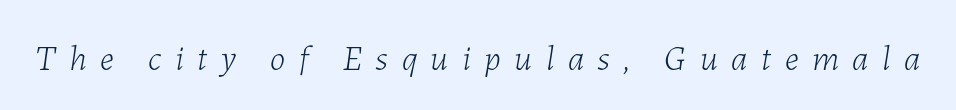
Quick note: italic. The type is letterspaced generously, with wide tracking. These lines are rendered in a variable-pitch font. Glance below the letters and you will spot only blank space. Heft: none added — not bold.
